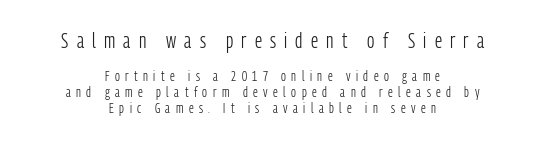
The image shows 21 px text type, upright; set centered, tight line spacing (1.12x), unusually wide letter spacing (+0.39 em), not underlined; the first (top) block is 1.5x larger.
